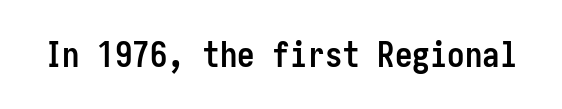
{"serif": "no", "italic": "no", "bold": "yes", "weight": "semibold", "width": "condensed", "stroke_contrast": "low", "x_height": "medium", "underline": "no", "letter_spacing": "normal", "letter_spacing_em": 0.0, "glyph_px": 35}
